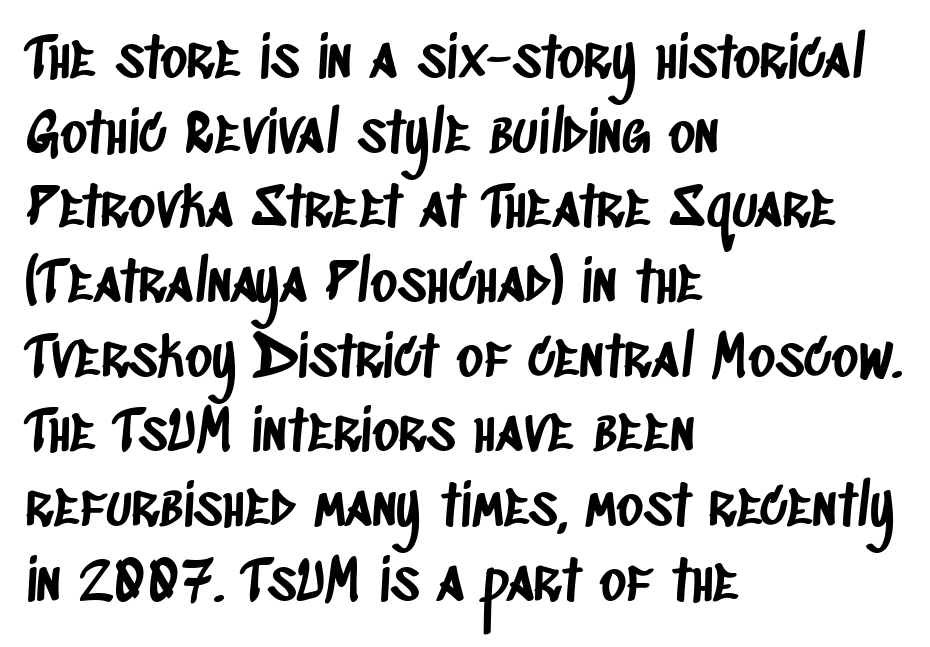
The image shows 57 px condensed sans-serif type; set left-aligned, normal line spacing (1.31x), normal letter spacing, not underlined; low stroke contrast and a large x-height.
